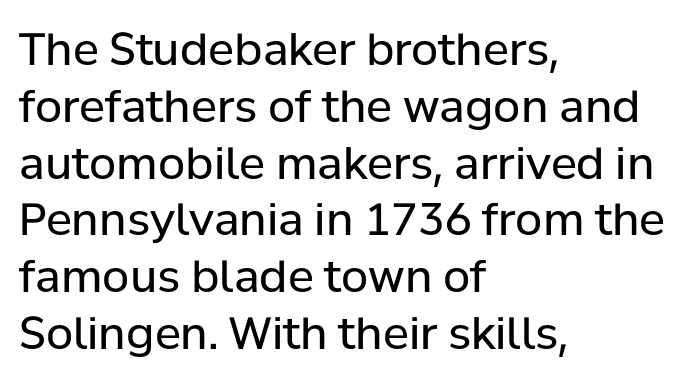
The image shows 44 px regular-weight sans-serif type, upright; set left-aligned, normal line spacing (1.29x), normal letter spacing, not underlined; low stroke contrast and a medium x-height.
